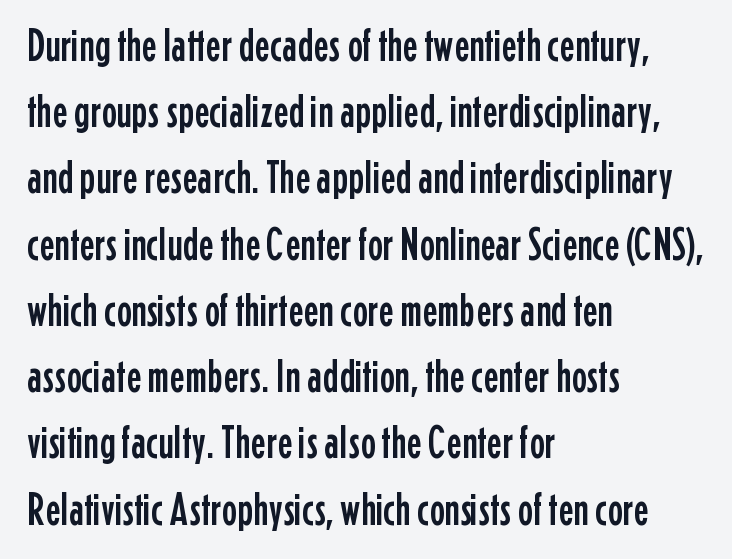
{"serif": "no", "italic": "no", "width": "condensed", "stroke_contrast": "low", "x_height": "medium", "monospaced": "no", "underline": "no", "align": "left", "line_spacing": "normal", "line_spacing_ratio": 1.44, "letter_spacing": "normal", "letter_spacing_em": 0.0, "glyph_px": 46}
